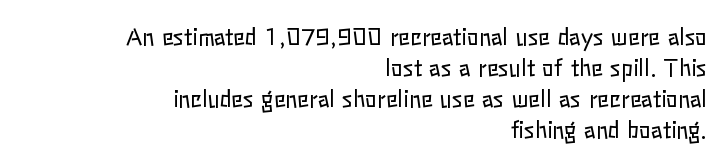
The block of text has a typical density, with ordinary space between rows. The typesetting does not lean heavy: it is not bold. Honestly, there is no underline to notice here at all. Here the glyphs are tracked normally, forming tight word shapes. This is the regular roman posture of the typeface. The paragraph has a hard right edge and a soft left edge.
